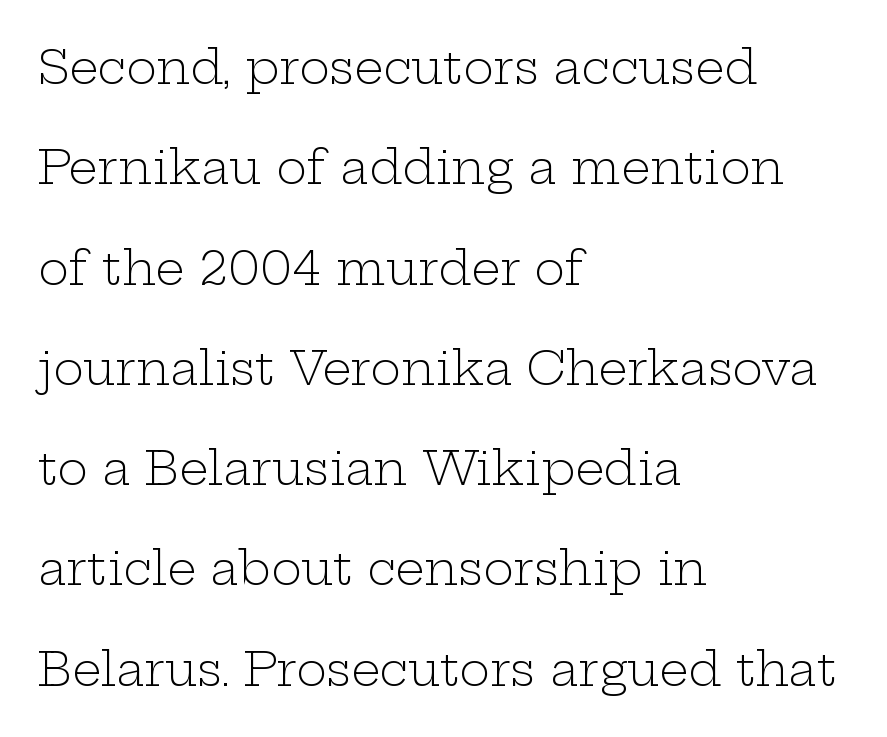
{"serif": "yes", "italic": "no", "bold": "no", "weight": "light", "width": "wide", "stroke_contrast": "low", "x_height": "medium", "monospaced": "no", "underline": "no", "align": "left", "line_spacing": "loose", "line_spacing_ratio": 2.18, "letter_spacing": "normal", "letter_spacing_em": 0.0, "glyph_px": 46}
